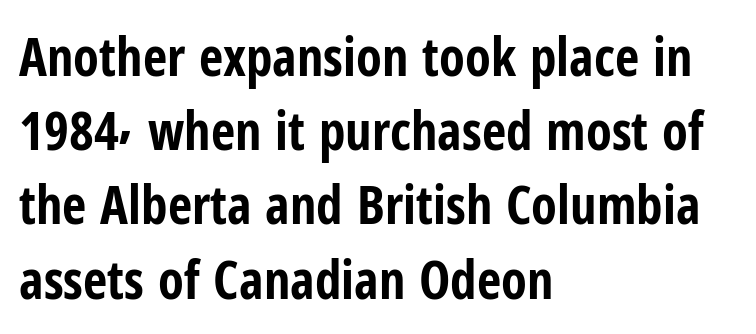
{"serif": "no", "italic": "no", "bold": "yes", "weight": "bold", "width": "condensed", "stroke_contrast": "low", "x_height": "medium", "monospaced": "no", "underline": "no", "align": "left", "line_spacing": "normal", "line_spacing_ratio": 1.4, "letter_spacing": "normal", "letter_spacing_em": 0.0, "glyph_px": 53}
